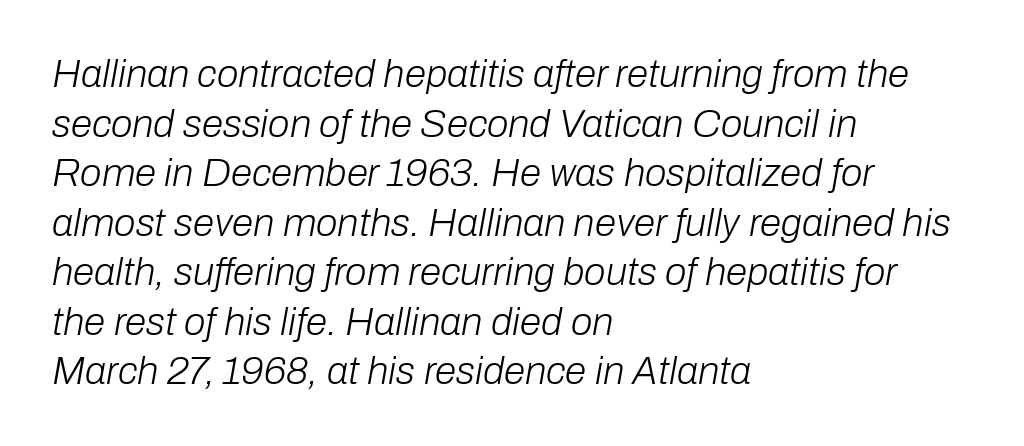
{"italic": "yes", "lean": "right", "slant_degrees": 10, "bold": "no", "weight": "light", "width": "normal", "stroke_contrast": "low", "x_height": "medium", "monospaced": "no", "underline": "no", "align": "left", "line_spacing": "normal", "line_spacing_ratio": 1.27, "letter_spacing": "normal", "letter_spacing_em": 0.0, "glyph_px": 39}
